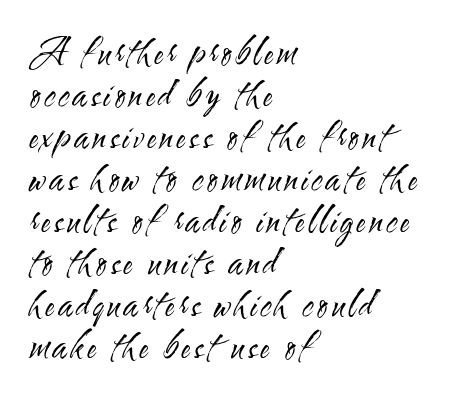
{"serif": "no", "bold": "no", "weight": "regular", "width": "condensed", "stroke_contrast": "medium", "x_height": "small", "monospaced": "no", "underline": "no", "align": "left", "line_spacing_ratio": 1.2, "glyph_px": 35}
